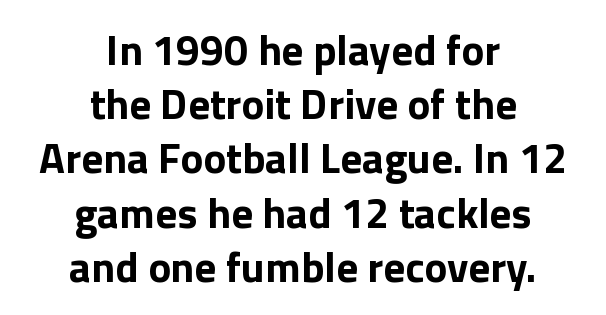
{"serif": "no", "italic": "no", "bold": "yes", "weight": "bold", "width": "normal", "x_height": "medium", "monospaced": "no", "underline": "no", "align": "center", "line_spacing": "normal", "line_spacing_ratio": 1.26, "letter_spacing": "normal", "letter_spacing_em": 0.0, "glyph_px": 43}
